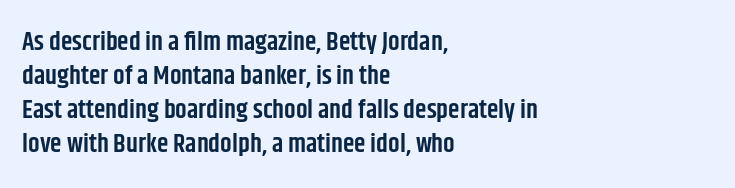
Q: Is the text bold? A: Semi-bold.
Q: Is the text italic (slanted)? A: No, it is upright.
Q: Is the text underlined? A: No.
Q: How is the paragraph aligned? A: Left-aligned.
Q: Is the spacing between letters normal or unusually wide? A: Normal.
Q: Is the spacing between lines tight, normal or loose? A: Normal.
